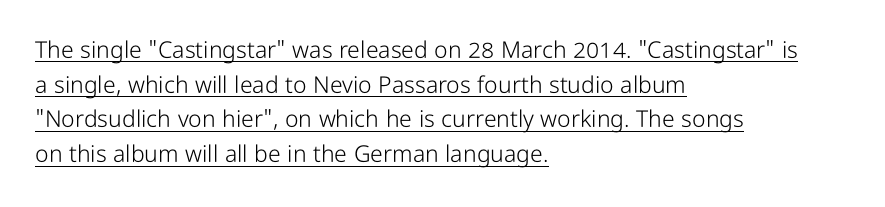
Q: Is the text bold? A: No.
Q: Is the text italic (slanted)? A: No, it is upright.
Q: Is the text underlined? A: Yes.
Q: How is the paragraph aligned? A: Left-aligned.
Q: Is the spacing between letters normal or unusually wide? A: Normal.
Q: Is the spacing between lines tight, normal or loose? A: Normal.
